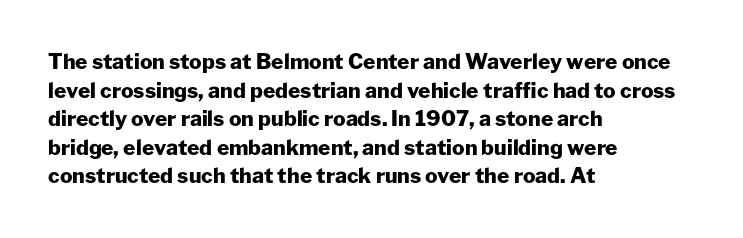
Notice how descenders clear the ascenders below comfortably — that's standard leading. Clear beneath every line of the passage. These lines are set flush left with a ragged right edge. The type sits square on the baseline with zero lean. Each word holds together tightly as a unit, with standard inter-letter gaps.
